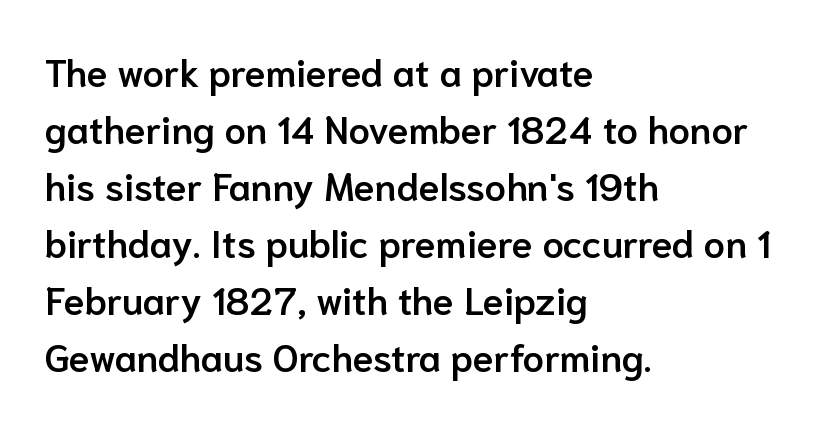
The image shows 38 px semibold sans-serif type, upright; set left-aligned, normal line spacing (1.5x), normal letter spacing, not underlined; low stroke contrast and a medium x-height.
